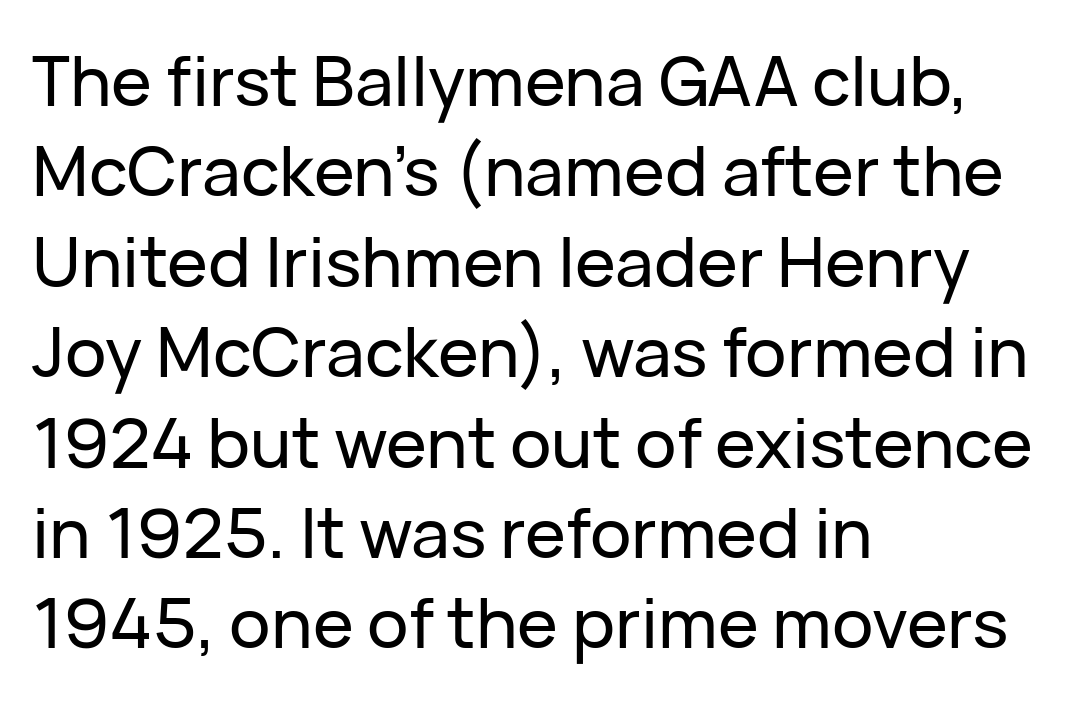
{"serif": "no", "italic": "no", "width": "normal", "stroke_contrast": "low", "x_height": "medium", "monospaced": "no", "underline": "no", "align": "left", "line_spacing": "normal", "line_spacing_ratio": 1.31, "letter_spacing": "normal", "letter_spacing_em": 0.0, "glyph_px": 69}
